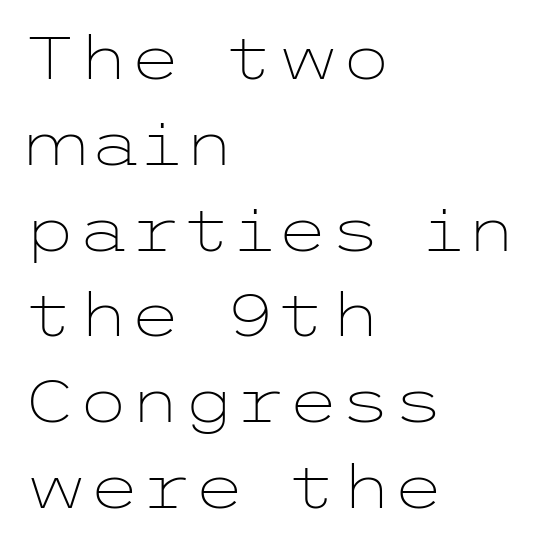
The type is set solid horizontally, with unmodified tracking. Nope, not italic — everything's standing straight. Typographically, this falls in the sans-serif category. Casual observation: everything's shoved over to the left.
